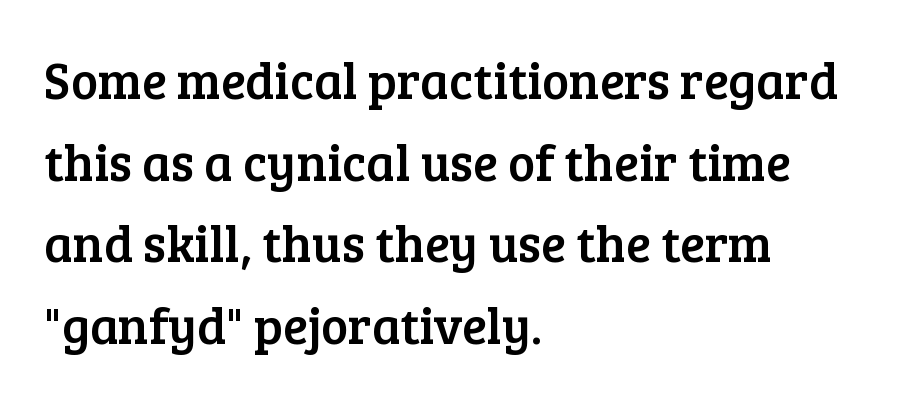
Q: Is the text italic (slanted)? A: No, it is upright.
Q: Is the typeface a serif or a sans-serif typeface? A: Serif.
Q: Is the text underlined? A: No.
Q: How is the paragraph aligned? A: Left-aligned.
Q: Is the spacing between letters normal or unusually wide? A: Normal.
Q: Is the spacing between lines tight, normal or loose? A: Normal.
Q: Width (condensed, normal, or wide)? A: Normal.
Q: Stroke contrast? A: Low.
Q: x-height? A: Medium.
Q: Monospaced? A: No.
